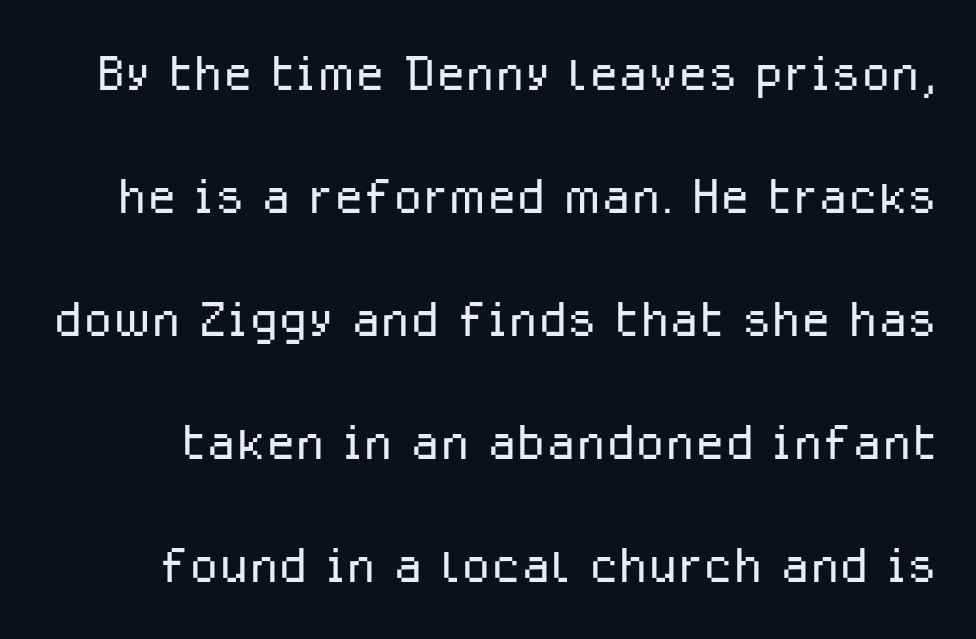
Summary of weight: not heavy and not bold. The gap between lines stays unmarked. These lines are rendered in a variable-pitch font. The line texture is even and compact thanks to regular tracking.
